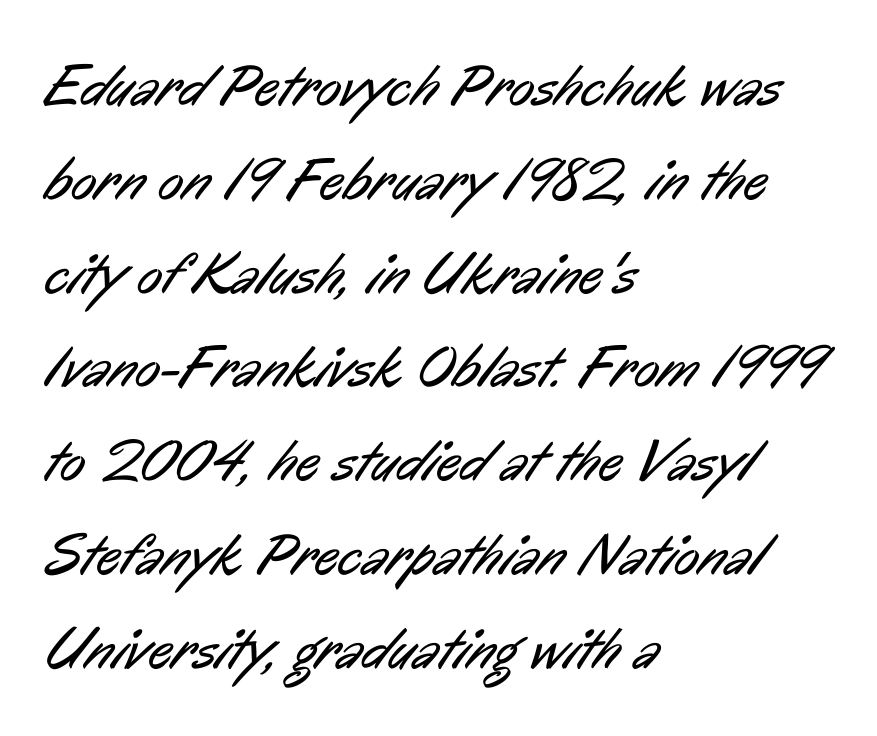
{"serif": "no", "bold": "no", "weight": "regular", "width": "condensed", "stroke_contrast": "low", "x_height": "medium", "monospaced": "no", "underline": "no", "align": "left", "line_spacing": "normal", "line_spacing_ratio": 1.59, "letter_spacing": "normal", "letter_spacing_em": 0.0, "glyph_px": 59}
